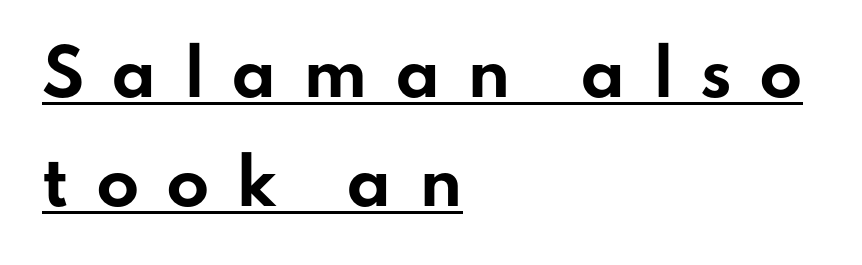
{"serif": "no", "italic": "no", "bold": "yes", "weight": "bold", "width": "wide", "stroke_contrast": "low", "x_height": "small", "monospaced": "no", "underline": "yes", "align": "left", "line_spacing_ratio": 1.73, "letter_spacing": "wide", "letter_spacing_em": 0.42, "glyph_px": 63}
